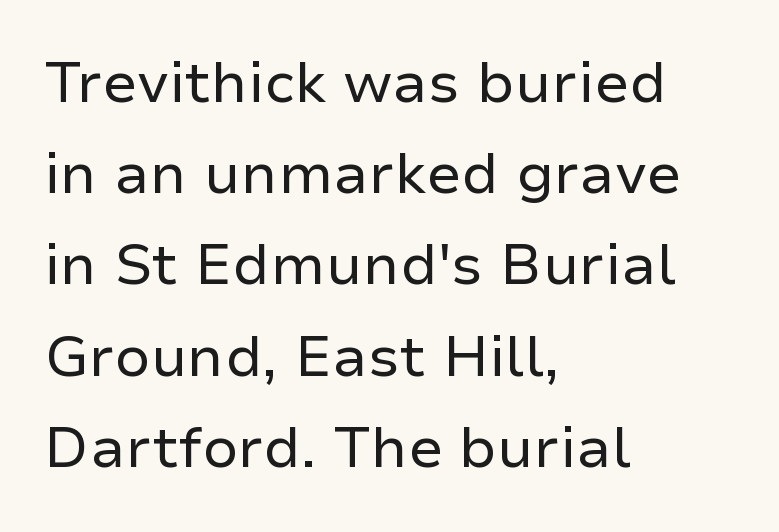
These lines are rendered in a variable-pitch font. Visually the block forms a straight wall on the left and a jagged coastline on the right. Leading matches the norm, producing a regular column. The area under the type is left untouched. No extra tracking has been applied to these lines.
